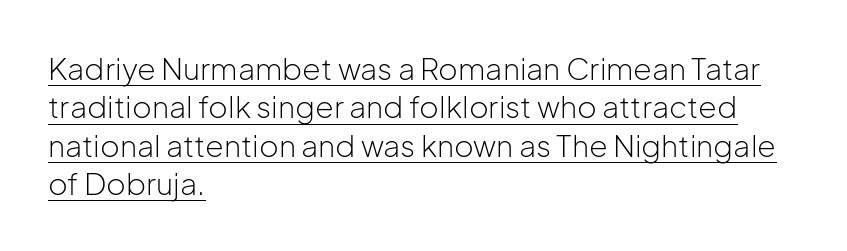
Q: Is the text bold? A: No.
Q: Is the text italic (slanted)? A: No, it is upright.
Q: Is the typeface a serif or a sans-serif typeface? A: Sans-serif.
Q: Is the text underlined? A: Yes.
Q: How is the paragraph aligned? A: Left-aligned.
Q: Is the spacing between letters normal or unusually wide? A: Normal.
Q: Is the spacing between lines tight, normal or loose? A: Normal.
Q: Width (condensed, normal, or wide)? A: Normal.
Q: Stroke contrast? A: Low.
Q: x-height? A: Medium.
Q: Monospaced? A: No.
